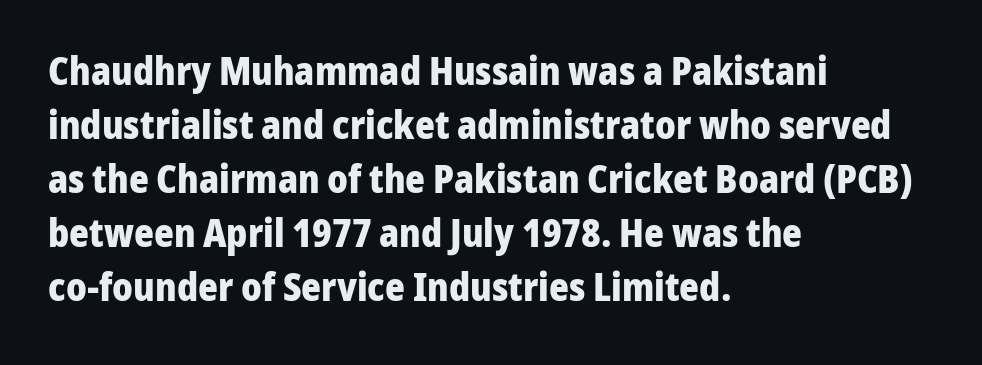
{"serif": "no", "italic": "no", "bold": "yes", "weight": "heavy", "width": "normal", "stroke_contrast": "low", "x_height": "medium", "monospaced": "no", "underline": "no", "align": "left", "line_spacing": "normal", "line_spacing_ratio": 1.42, "letter_spacing": "normal", "letter_spacing_em": 0.0, "glyph_px": 38}
